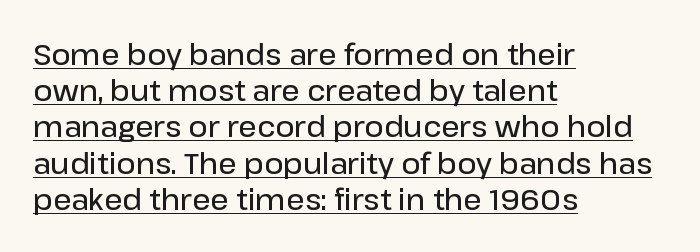
The letters stand upright; this is a roman face. Short and long lines alike share a common starting point at left. Vertically, the passage feels balanced, rows spaced as you'd expect. Note: no serifs on the glyphs. Set as a demibold, roughly 600 on the weight scale.
